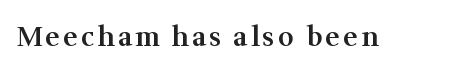
Q: Is the text bold? A: Semi-bold.
Q: Is the text italic (slanted)? A: No, it is upright.
Q: Is the text underlined? A: No.
